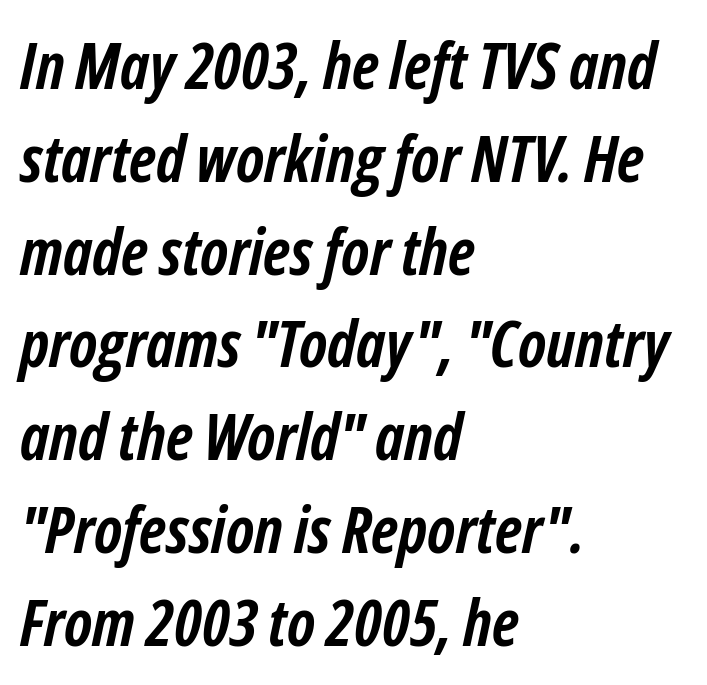
Compared with typical paragraphs, the rows here are spaced about the same. Every row of glyphs begins at an identical x-position on the left. The glyphs look as if they've been sheared to an angle. Here the designer chose a conventional face with non-uniform glyph widths.
